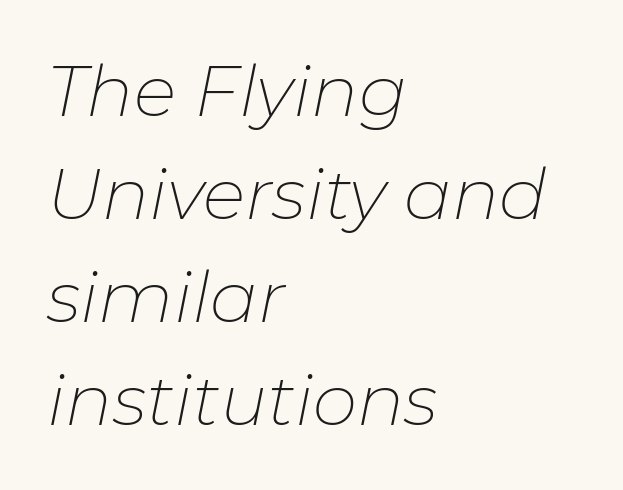
Q: Is the text bold? A: No.
Q: Is the text italic (slanted)? A: Yes, it leans right by about 11 degrees.
Q: Is the text underlined? A: No.
Q: How is the paragraph aligned? A: Left-aligned.
Q: Is the spacing between letters normal or unusually wide? A: Normal.
Q: Is the spacing between lines tight, normal or loose? A: Normal.
Q: Width (condensed, normal, or wide)? A: Normal.
Q: Stroke contrast? A: Low.
Q: x-height? A: Medium.
Q: Monospaced? A: No.
